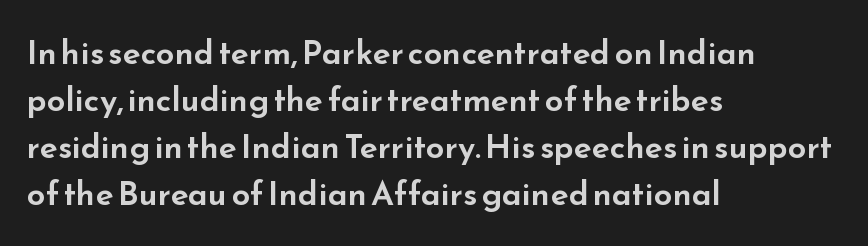
The image shows 33 px wide sans-serif type, upright; set left-aligned, normal line spacing (1.42x), normal letter spacing, not underlined; low stroke contrast and a small x-height.
